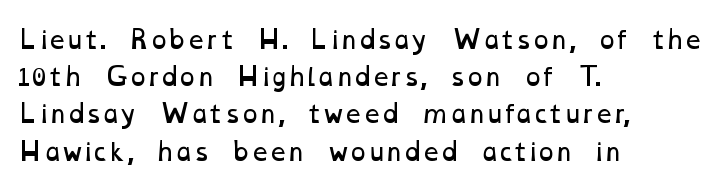
The image shows 24 px text type; set left-aligned, normal line spacing (1.55x), normal letter spacing, not underlined.
